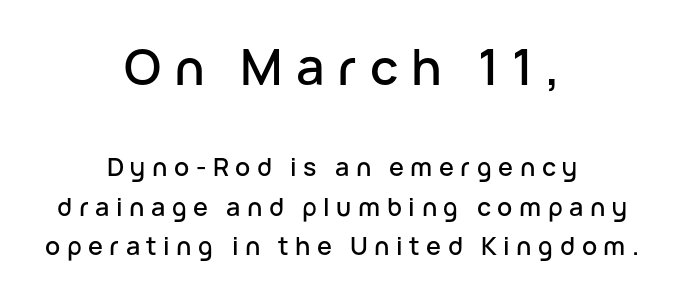
{"serif": "no", "italic": "no", "width": "normal", "stroke_contrast": "low", "x_height": "medium", "monospaced": "no", "underline": "no", "align": "center", "line_spacing": "normal", "line_spacing_ratio": 1.57, "letter_spacing": "wide", "letter_spacing_em": 0.26, "larger_block": "first", "size_ratio": 2.0, "glyph_px": 50}
